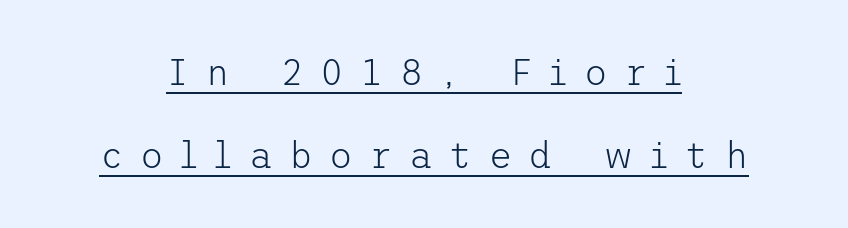
{"serif": "no", "italic": "no", "bold": "no", "weight": "light", "width": "normal", "stroke_contrast": "low", "x_height": "medium", "underline": "yes", "align": "center", "line_spacing": "loose", "line_spacing_ratio": 2.3, "letter_spacing": "wide", "letter_spacing_em": 0.46, "glyph_px": 36}
